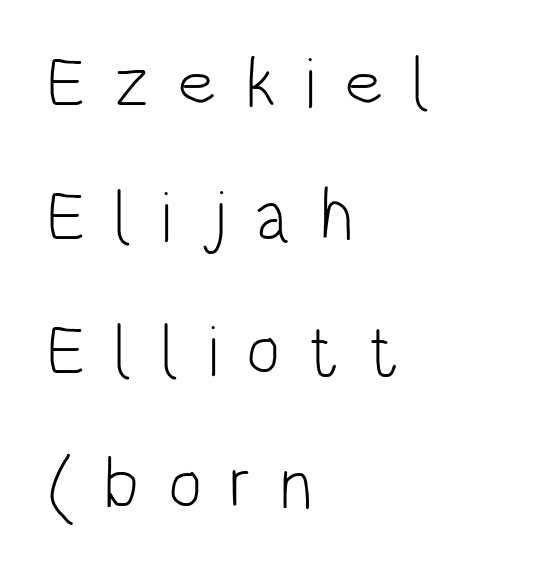
Q: Is the text bold? A: No.
Q: Is the text italic (slanted)? A: No, it is upright.
Q: Is the typeface a serif or a sans-serif typeface? A: Sans-serif.
Q: Is the text underlined? A: No.
Q: How is the paragraph aligned? A: Left-aligned.
Q: Is the spacing between letters normal or unusually wide? A: Unusually wide.
Q: Width (condensed, normal, or wide)? A: Condensed.
Q: Stroke contrast? A: Low.
Q: x-height? A: Large.
Q: Monospaced? A: No.
